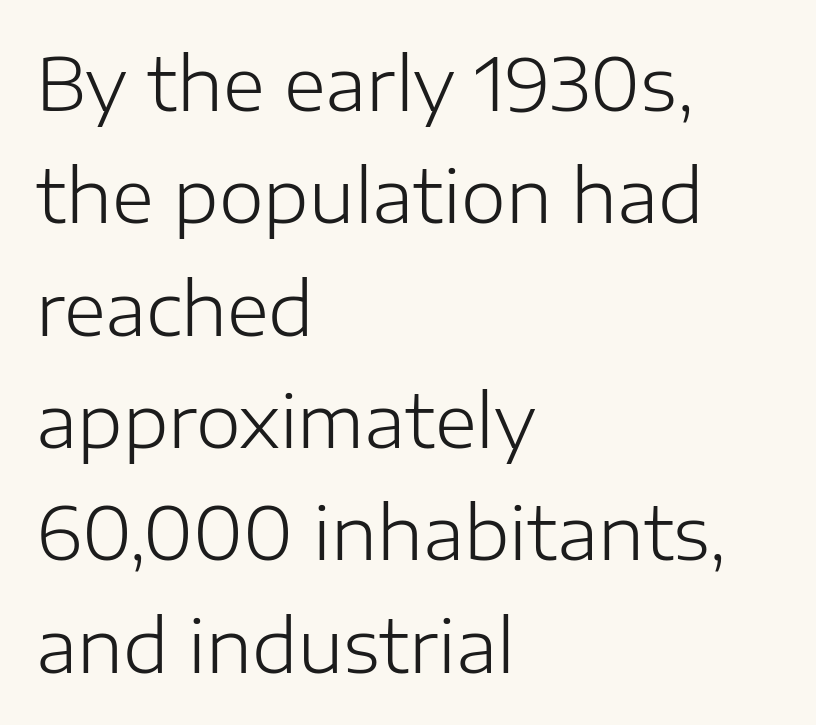
Q: Is the text bold? A: No.
Q: Is the text italic (slanted)? A: No, it is upright.
Q: Is the typeface a serif or a sans-serif typeface? A: Sans-serif.
Q: Is the text underlined? A: No.
Q: How is the paragraph aligned? A: Left-aligned.
Q: Is the spacing between letters normal or unusually wide? A: Normal.
Q: Is the spacing between lines tight, normal or loose? A: Normal.
Q: Width (condensed, normal, or wide)? A: Normal.
Q: Stroke contrast? A: Low.
Q: x-height? A: Medium.
Q: Monospaced? A: No.
